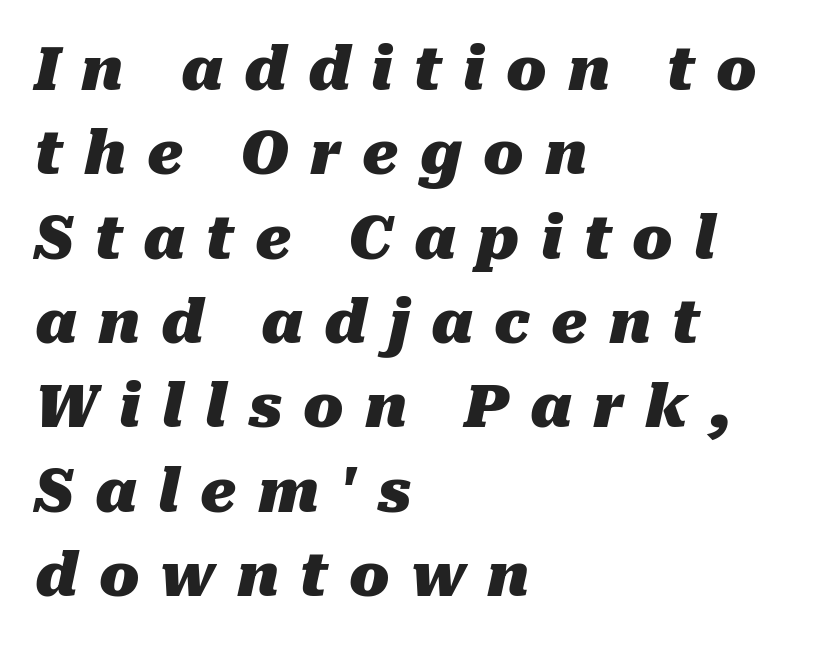
Q: Is the text bold? A: Yes.
Q: Is the text italic (slanted)? A: Yes, it leans right by about 10 degrees.
Q: Is the text underlined? A: No.
Q: How is the paragraph aligned? A: Left-aligned.
Q: Is the spacing between letters normal or unusually wide? A: Unusually wide.
Q: Is the spacing between lines tight, normal or loose? A: Normal.
Q: Width (condensed, normal, or wide)? A: Normal.
Q: Stroke contrast? A: Medium.
Q: x-height? A: Medium.
Q: Monospaced? A: No.
